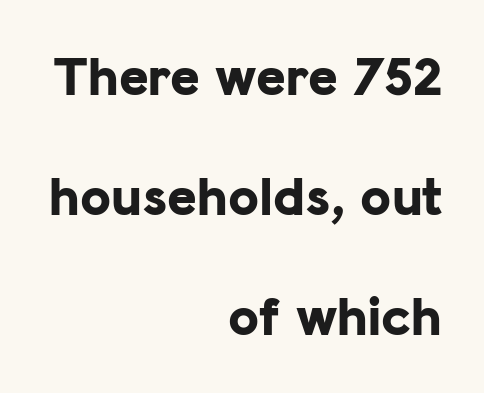
{"serif": "no", "italic": "no", "bold": "yes", "weight": "bold", "width": "normal", "stroke_contrast": "low", "x_height": "medium", "monospaced": "no", "underline": "no", "align": "right", "line_spacing": "loose", "line_spacing_ratio": 2.14, "letter_spacing": "normal", "letter_spacing_em": 0.0, "glyph_px": 56}
